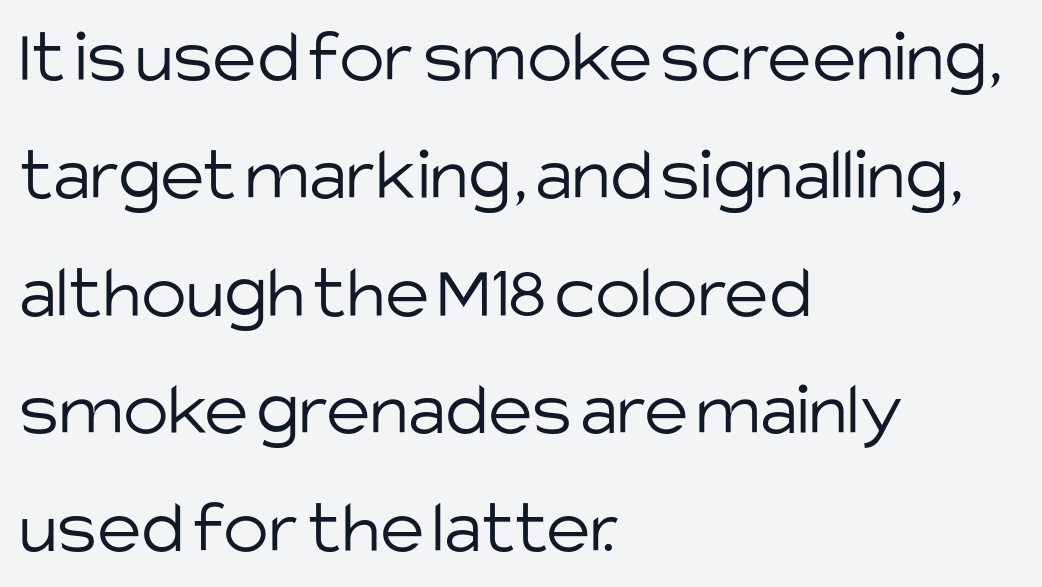
Q: Is the text bold? A: No.
Q: Is the text italic (slanted)? A: No, it is upright.
Q: Is the typeface a serif or a sans-serif typeface? A: Sans-serif.
Q: Is the text underlined? A: No.
Q: How is the paragraph aligned? A: Left-aligned.
Q: Is the spacing between letters normal or unusually wide? A: Normal.
Q: Is the spacing between lines tight, normal or loose? A: Normal.
Q: Width (condensed, normal, or wide)? A: Normal.
Q: Stroke contrast? A: Low.
Q: x-height? A: Large.
Q: Monospaced? A: No.
